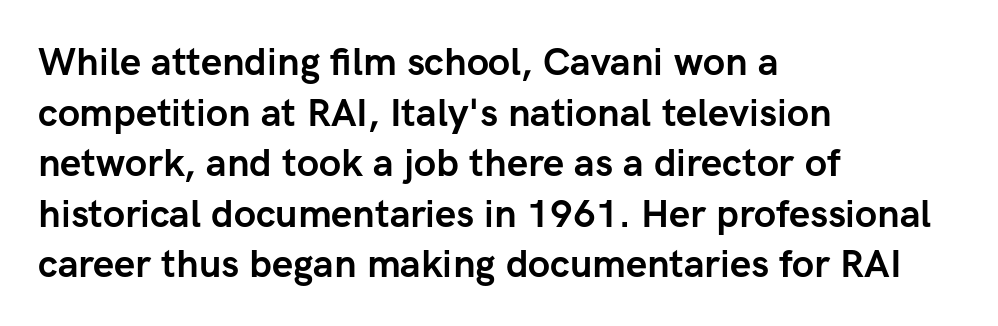
The image shows 38 px semibold sans-serif type, upright; set left-aligned, normal line spacing (1.33x), normal letter spacing, not underlined; low stroke contrast and a medium x-height.
